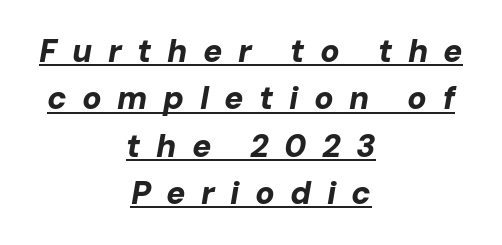
The strokes are fattened all the way to bold. Every row of glyphs is offset so its center matches the block's center. These lines were composed using italics. The tracking reads as deliberately expanded to a designer's eye. The face used here is proportionally spaced, like ordinary book or web type. The block of text has a typical density, with ordinary space between rows.
